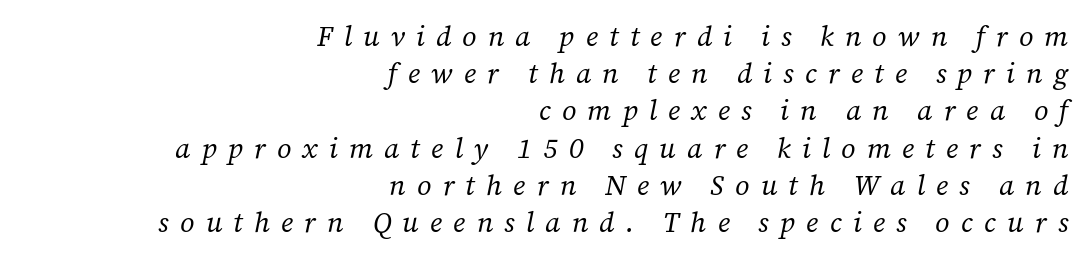
{"serif": "yes", "italic": "yes", "lean": "right", "slant_degrees": 12, "bold": "no", "weight": "regular", "width": "normal", "stroke_contrast": "low", "x_height": "medium", "monospaced": "no", "underline": "no", "align": "right", "line_spacing": "normal", "line_spacing_ratio": 1.33, "letter_spacing": "wide", "letter_spacing_em": 0.4, "glyph_px": 28}
